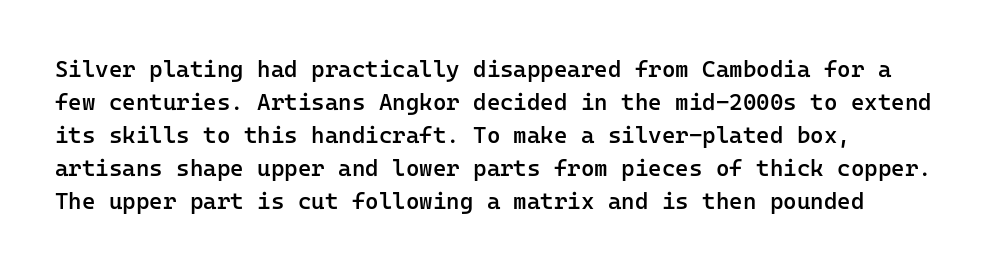
The image shows 23 px text type, upright; set normal line spacing (1.44x), normal letter spacing, not underlined.
